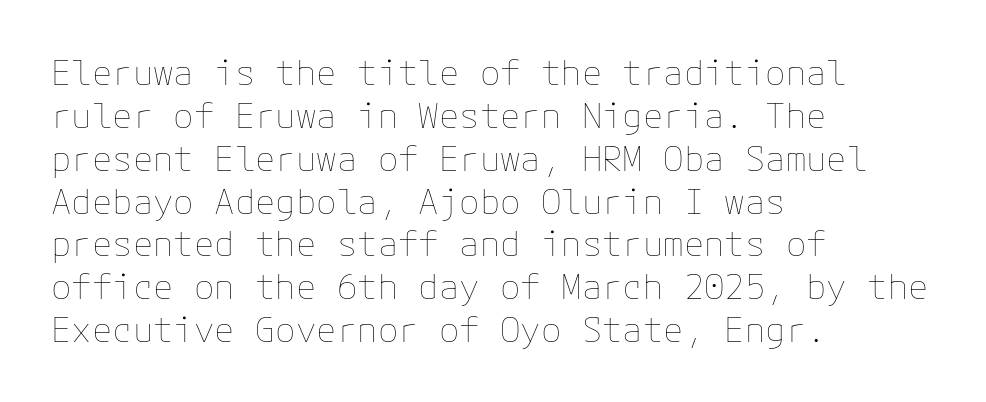
Q: Is the text bold? A: No.
Q: Is the text italic (slanted)? A: No, it is upright.
Q: Is the text underlined? A: No.
Q: How is the paragraph aligned? A: Left-aligned.
Q: Is the spacing between letters normal or unusually wide? A: Normal.
Q: Is the spacing between lines tight, normal or loose? A: Normal.
Q: Width (condensed, normal, or wide)? A: Normal.
Q: Stroke contrast? A: Low.
Q: x-height? A: Medium.
